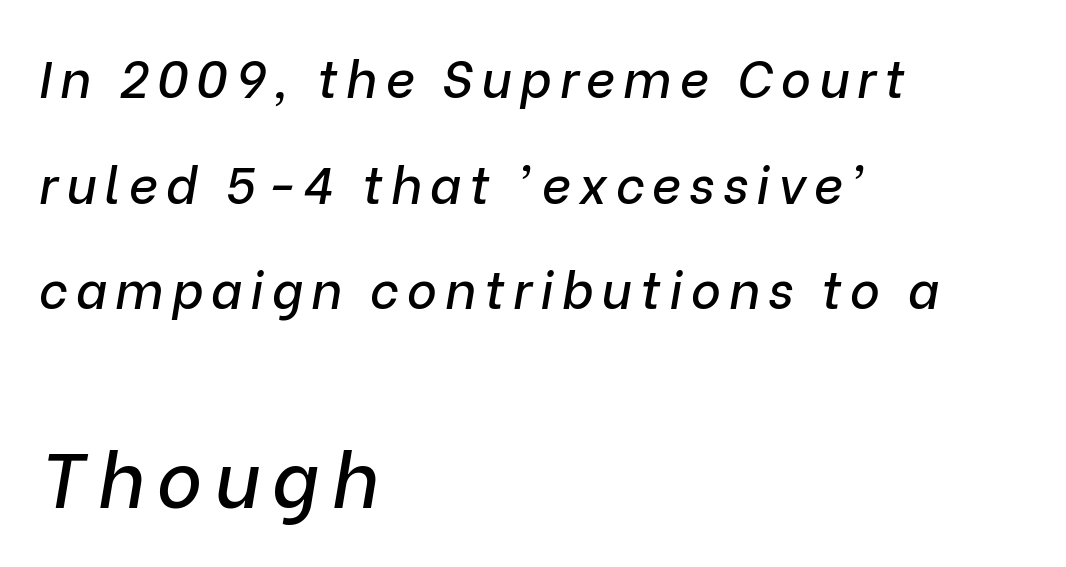
Q: Is the text italic (slanted)? A: Yes, it leans right by about 9 degrees.
Q: Is the text underlined? A: No.
Q: How is the paragraph aligned? A: Left-aligned.
Q: Is the spacing between lines tight, normal or loose? A: Loose.
Q: Which block of text is set in a larger size, the first (top) or the second (bottom)? A: The second (bottom) one.
Q: Width (condensed, normal, or wide)? A: Normal.
Q: Stroke contrast? A: Low.
Q: x-height? A: Medium.
Q: Monospaced? A: No.
